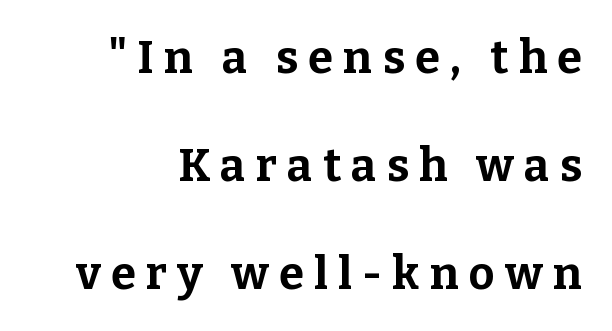
Q: Is the text bold? A: Yes.
Q: Is the text italic (slanted)? A: No, it is upright.
Q: Is the typeface a serif or a sans-serif typeface? A: Serif.
Q: Is the text underlined? A: No.
Q: Is the spacing between letters normal or unusually wide? A: Unusually wide.
Q: Is the spacing between lines tight, normal or loose? A: Loose.
Q: Width (condensed, normal, or wide)? A: Normal.
Q: Stroke contrast? A: Low.
Q: x-height? A: Medium.
Q: Monospaced? A: No.
